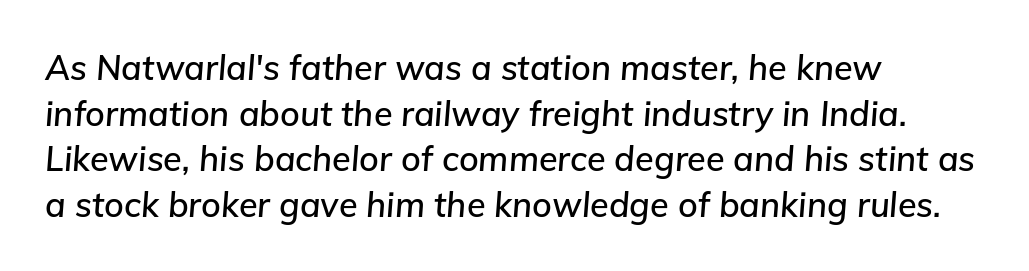
{"italic": "yes", "lean": "right", "slant_degrees": 5, "width": "normal", "stroke_contrast": "low", "x_height": "medium", "monospaced": "no", "underline": "no", "align": "left", "line_spacing": "normal", "line_spacing_ratio": 1.34, "letter_spacing": "normal", "letter_spacing_em": 0.0, "glyph_px": 34}
